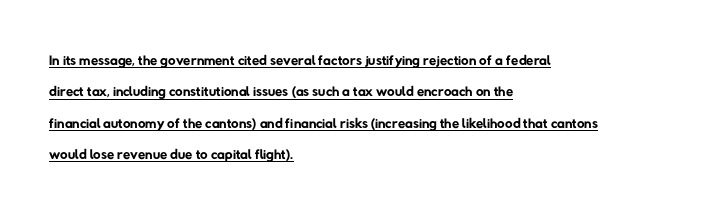
{"bold": "no", "underline": "yes", "align": "left", "line_spacing": "normal", "line_spacing_ratio": 1.49, "letter_spacing": "normal", "letter_spacing_em": 0.0, "glyph_px": 21}
